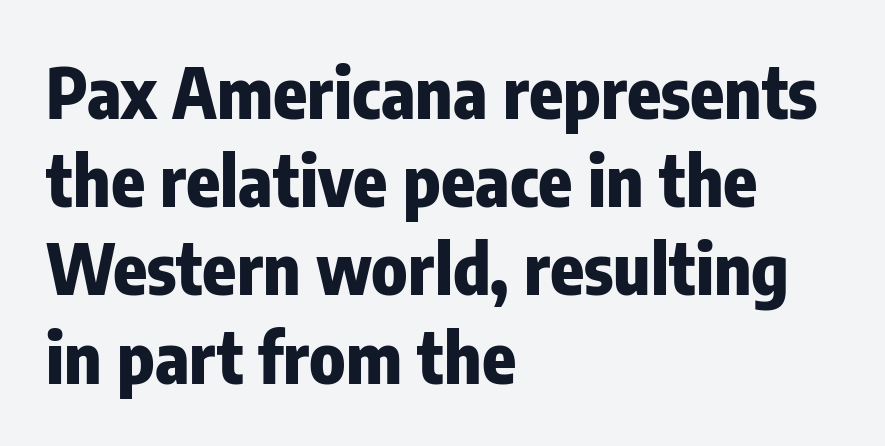
Proportional: the letters do not fall into vertical columns. The specimen omits any rule beneath the text block's lines. Standard letterfit; no display-style spreading of the glyphs. Does the lettering tilt? It doesn't — this is upright.
